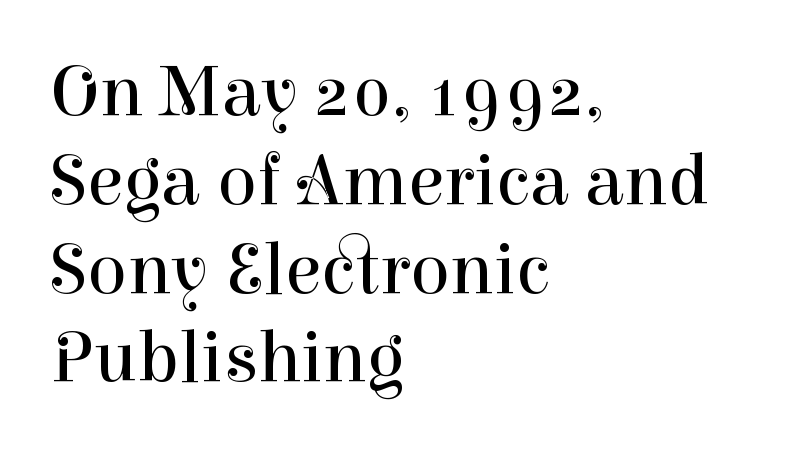
Q: Is the text bold? A: No.
Q: Is the text italic (slanted)? A: No, it is upright.
Q: Is the typeface a serif or a sans-serif typeface? A: Serif.
Q: Is the text underlined? A: No.
Q: How is the paragraph aligned? A: Left-aligned.
Q: Is the spacing between letters normal or unusually wide? A: Normal.
Q: Width (condensed, normal, or wide)? A: Normal.
Q: Stroke contrast? A: High.
Q: x-height? A: Medium.
Q: Monospaced? A: No.
